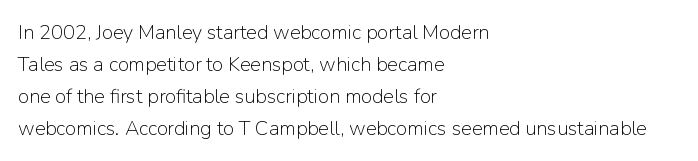
{"italic": "no", "bold": "no", "underline": "no", "align": "left", "line_spacing": "normal", "line_spacing_ratio": 1.6, "letter_spacing": "normal", "letter_spacing_em": 0.0, "glyph_px": 20}
